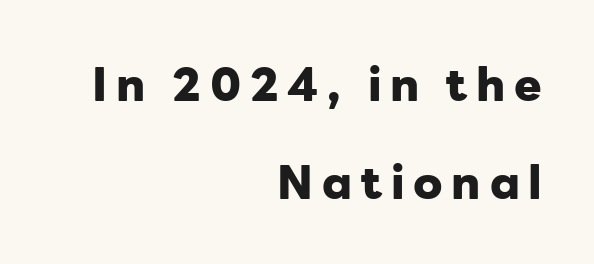
Bold? Absolutely — the strokes are thick and heavy. Right-aligned paragraph, ragged on the left. To sum up the face: it is a sans, with no serifs. Successive baselines arrive slowly, with a big drop between each. Lines of text with bare space underneath. Quick note: not italic, upright.
